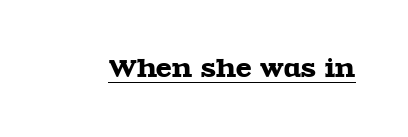
You can see a thin bar hugging the bottom of the glyphs. This rendering leaves character spacing at its baseline value. Style check: upright.
